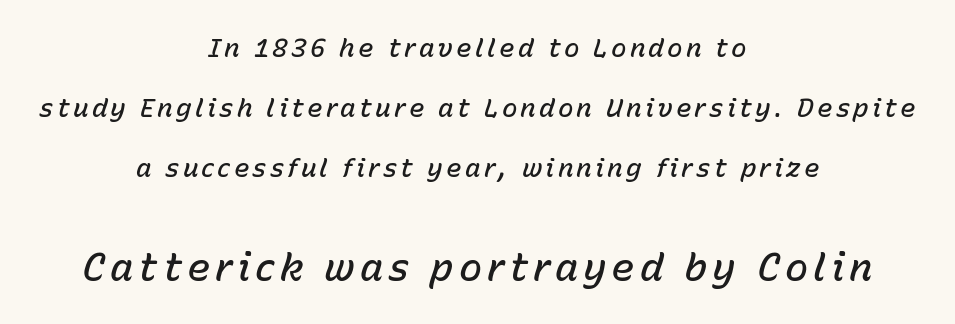
{"italic": "yes", "lean": "right", "slant_degrees": 15, "bold": "semi", "weight": "semibold", "width": "normal", "stroke_contrast": "low", "x_height": "medium", "monospaced": "no", "underline": "no", "align": "center", "line_spacing": "loose", "line_spacing_ratio": 2.31, "larger_block": "second", "size_ratio": 1.5, "glyph_px": 39}
